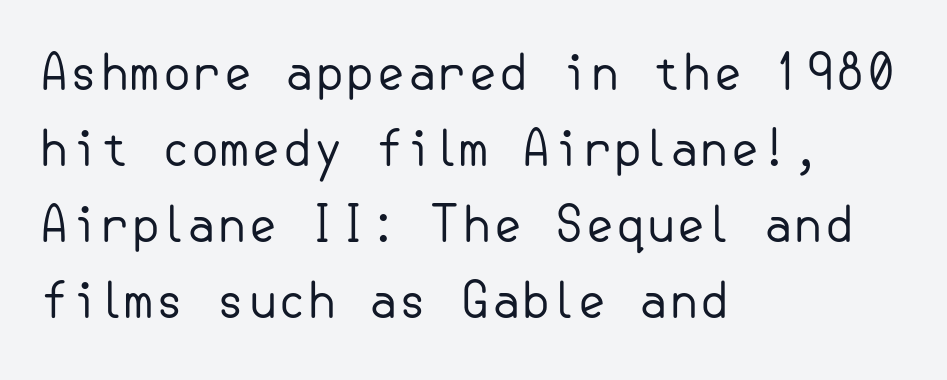
When letters stand straight like this, we call the style roman or upright. Type without underlining. This rendering uses left alignment, leaving the right contour irregular. Unbolded letterforms with no extra heft. Is this a sans? Yes — the strokes have no serifs.
